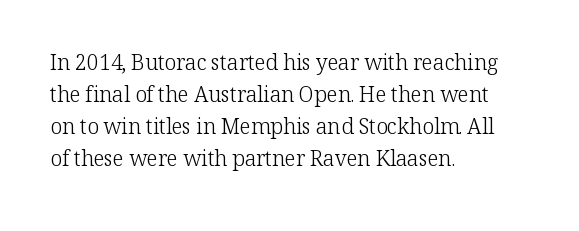
Q: Is the text bold? A: No.
Q: Is the text italic (slanted)? A: No, it is upright.
Q: Is the text underlined? A: No.
Q: How is the paragraph aligned? A: Left-aligned.
Q: Is the spacing between letters normal or unusually wide? A: Normal.
Q: Is the spacing between lines tight, normal or loose? A: Normal.
